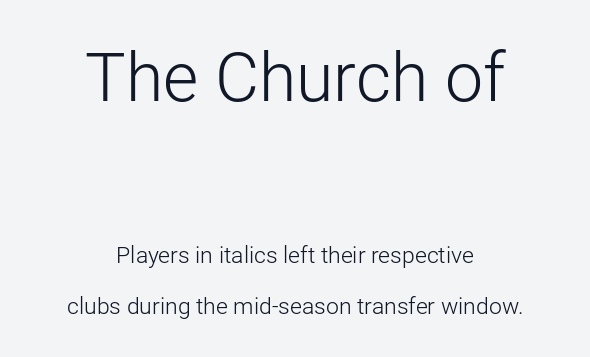
Q: Is the text bold? A: No.
Q: Is the text italic (slanted)? A: No, it is upright.
Q: Is the typeface a serif or a sans-serif typeface? A: Sans-serif.
Q: Is the text underlined? A: No.
Q: How is the paragraph aligned? A: Centered.
Q: Is the spacing between letters normal or unusually wide? A: Normal.
Q: Is the spacing between lines tight, normal or loose? A: Loose.
Q: Which block of text is set in a larger size, the first (top) or the second (bottom)? A: The first (top) one.
Q: Width (condensed, normal, or wide)? A: Normal.
Q: Stroke contrast? A: Low.
Q: x-height? A: Medium.
Q: Monospaced? A: No.
